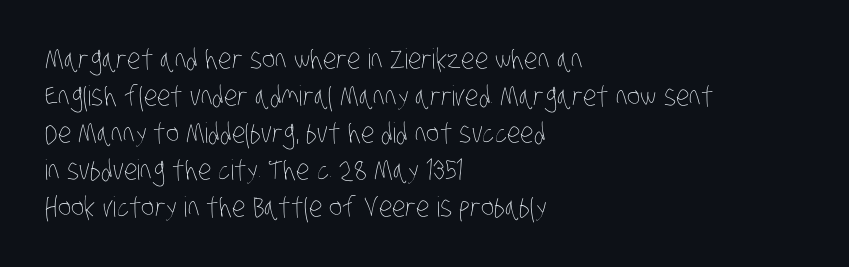
The image shows 28 px thin, condensed type; set left-aligned, normal line spacing (1.32x), normal letter spacing, not underlined; low stroke contrast and a large x-height.
